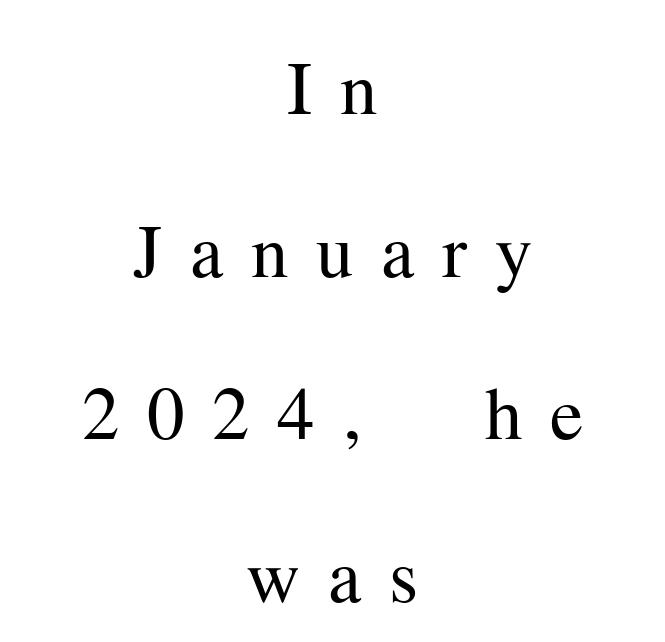
Typographically, this falls in the serif category. Compared with a flush-left layout, this one balances lines on the center instead. No word sits above an underline. Caption: expanded tracking, letters set apart.
